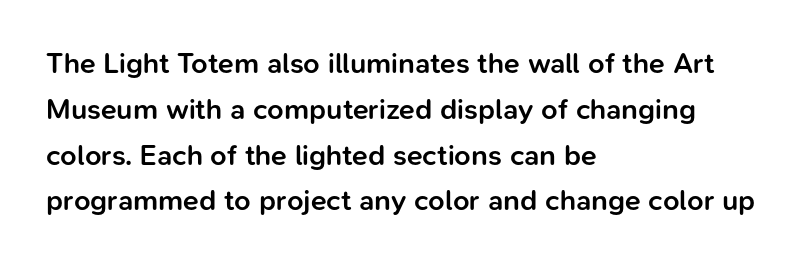
Each letter's strokes conclude bluntly, with no projecting serifs. The ragged edge is on the right, which tells us the setting is flush left. Each letter keeps its own natural width here, so spacing adapts to shape. The letters stand straight up with perfectly vertical stems. Quick note: interline space is typical.
